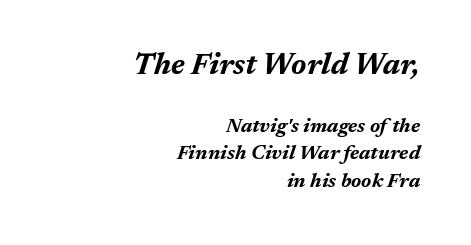
In CSS terms this would be text-align: right. No extra tracking has been applied to these lines. The vertical gap from one line to the next is medium. This is heavy type, rendered in bold.
